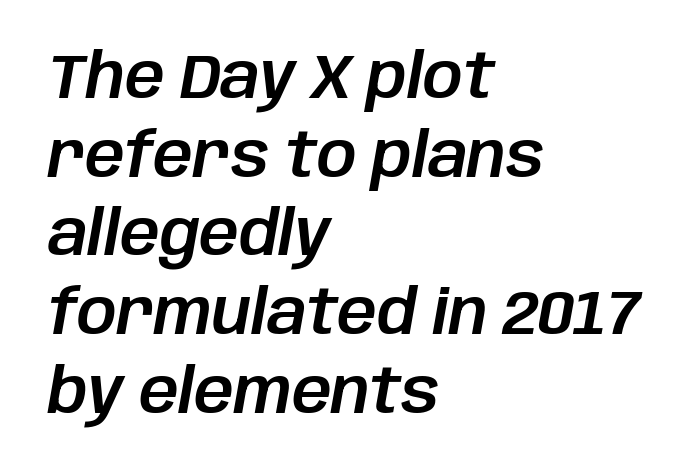
The image shows 62 px text type, italic (leaning right); set left-aligned, normal line spacing (1.27x), normal letter spacing, not underlined; low stroke contrast and a large x-height.
